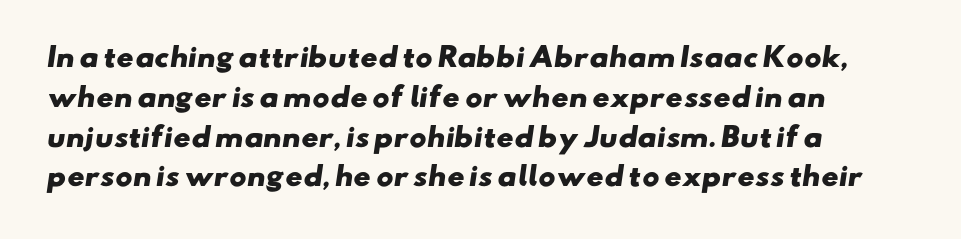
{"bold": "yes", "underline": "no", "align": "left", "line_spacing": "normal", "line_spacing_ratio": 1.53, "letter_spacing": "normal", "letter_spacing_em": 0.0, "glyph_px": 26}
